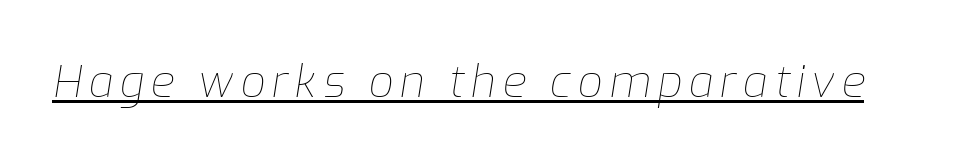
Q: Is the text bold? A: No.
Q: Is the text italic (slanted)? A: Yes, it leans right by about 9 degrees.
Q: Is the text underlined? A: Yes.
Q: Width (condensed, normal, or wide)? A: Normal.
Q: Stroke contrast? A: Low.
Q: x-height? A: Medium.
Q: Monospaced? A: No.
